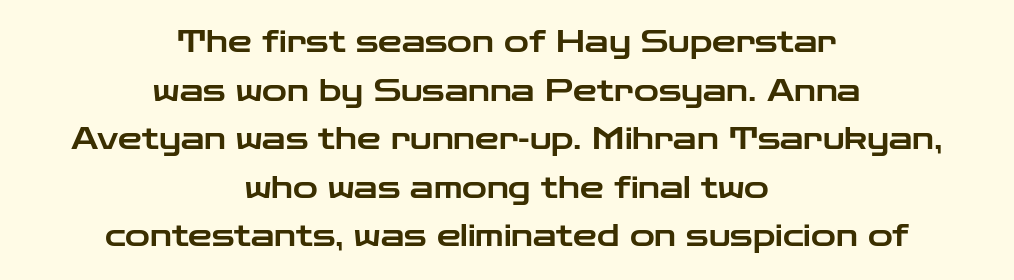
{"serif": "no", "italic": "no", "width": "wide", "stroke_contrast": "low", "x_height": "medium", "monospaced": "no", "underline": "no", "align": "center", "line_spacing": "normal", "line_spacing_ratio": 1.62, "letter_spacing": "normal", "letter_spacing_em": 0.0, "glyph_px": 30}
